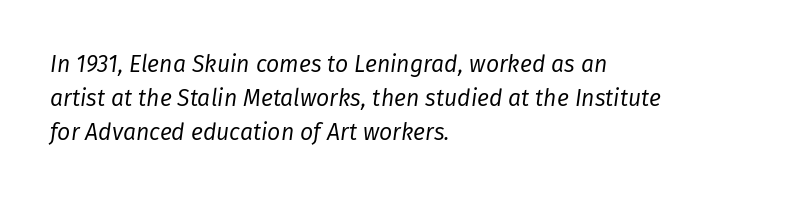
Q: Is the text bold? A: No.
Q: Is the text italic (slanted)? A: Yes, it leans right by about 8 degrees.
Q: Is the text underlined? A: No.
Q: How is the paragraph aligned? A: Left-aligned.
Q: Is the spacing between letters normal or unusually wide? A: Normal.
Q: Is the spacing between lines tight, normal or loose? A: Normal.
